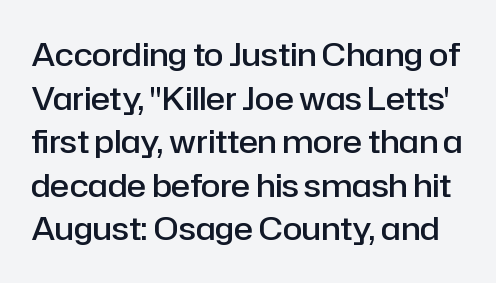
{"serif": "no", "italic": "no", "bold": "semi", "weight": "semibold", "width": "normal", "stroke_contrast": "low", "x_height": "medium", "monospaced": "no", "underline": "no", "line_spacing": "normal", "line_spacing_ratio": 1.36, "letter_spacing": "normal", "letter_spacing_em": 0.0, "glyph_px": 32}
